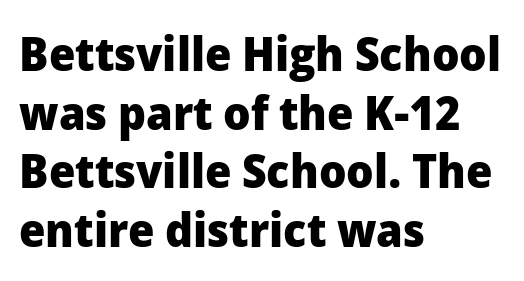
{"serif": "no", "italic": "no", "bold": "yes", "weight": "heavy", "width": "normal", "stroke_contrast": "low", "x_height": "medium", "monospaced": "no", "underline": "no", "align": "left", "line_spacing_ratio": 1.22, "letter_spacing": "normal", "letter_spacing_em": 0.0, "glyph_px": 48}
